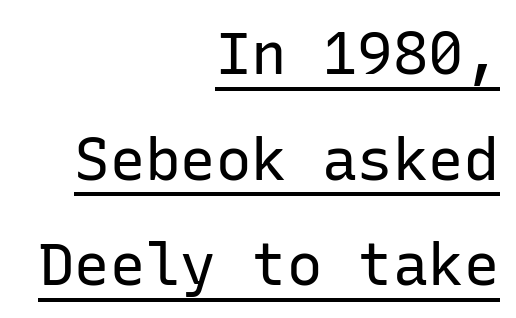
This is sans-serif lettering, the kind often seen on screens and signage. A typesetter would call this monospace, since all characters share one set width. The lines in this sample share a right terminus and differ only in where they begin. The tracking reads as untouched default to a designer's eye.
